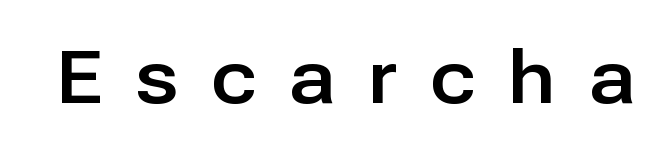
The image shows 72 px sans-serif type, upright; set unusually wide letter spacing (+0.46 em), not underlined; low stroke contrast and a medium x-height.
